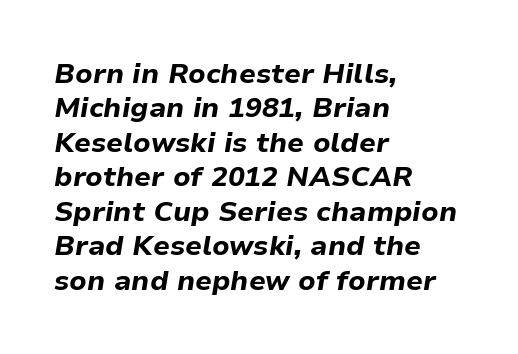
The image shows 28 px bold type, italic (leaning right); set left-aligned, line spacing 1.23x, normal letter spacing, not underlined; low stroke contrast and a medium x-height.
